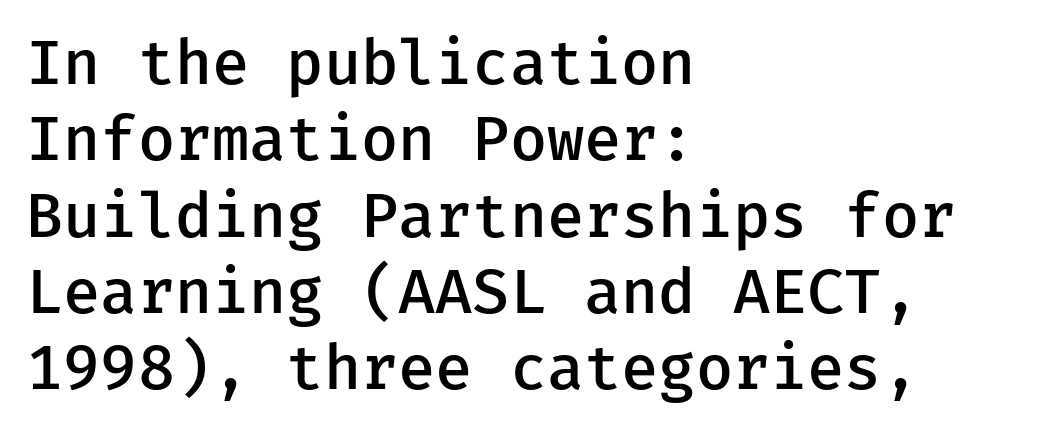
Unmarked baselines from the first word to the last. The type family on display is of the sans-serif kind. This is moderately heavy type, rendered in semibold. Typeset ragged right — the left edge is the straight one. Glyph-to-glyph distance matches everyday printed text.
